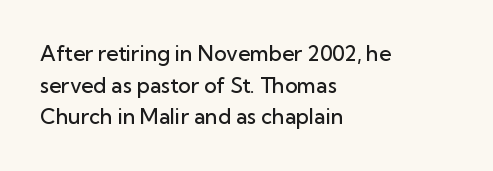
Q: Is the text bold? A: Semi-bold.
Q: Is the text italic (slanted)? A: No, it is upright.
Q: Is the text underlined? A: No.
Q: How is the paragraph aligned? A: Left-aligned.
Q: Is the spacing between letters normal or unusually wide? A: Normal.
Q: Is the spacing between lines tight, normal or loose? A: Normal.
